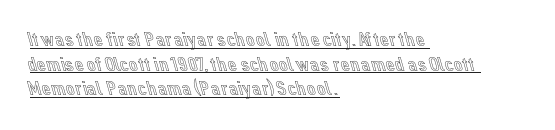
{"underline": "yes", "align": "left", "line_spacing_ratio": 1.23, "letter_spacing": "normal", "letter_spacing_em": 0.0, "glyph_px": 20}
